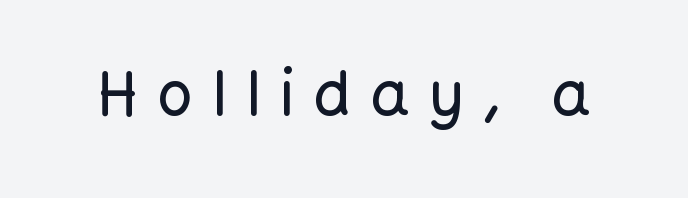
The image shows 62 px sans-serif type, upright; set unusually wide letter spacing (+0.31 em), not underlined; low stroke contrast and a medium x-height.
